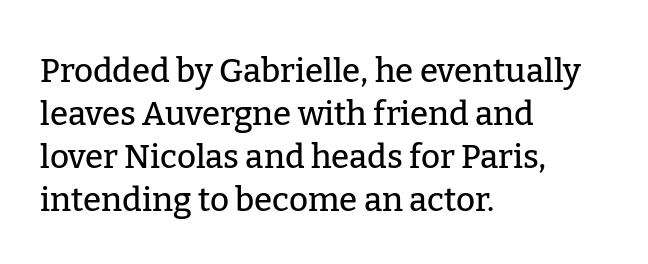
Q: Is the text italic (slanted)? A: No, it is upright.
Q: Is the typeface a serif or a sans-serif typeface? A: Serif.
Q: Is the text underlined? A: No.
Q: How is the paragraph aligned? A: Left-aligned.
Q: Is the spacing between letters normal or unusually wide? A: Normal.
Q: Is the spacing between lines tight, normal or loose? A: Normal.
Q: Width (condensed, normal, or wide)? A: Normal.
Q: Stroke contrast? A: Low.
Q: x-height? A: Medium.
Q: Monospaced? A: No.
